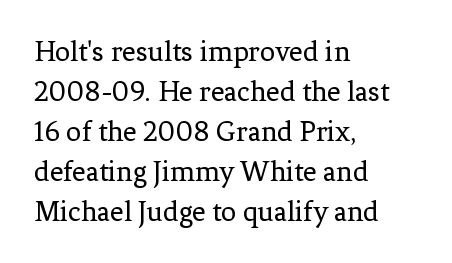
{"serif": "yes", "italic": "no", "bold": "no", "weight": "regular", "width": "normal", "stroke_contrast": "low", "x_height": "medium", "monospaced": "no", "underline": "no", "align": "left", "line_spacing": "normal", "line_spacing_ratio": 1.33, "letter_spacing": "normal", "letter_spacing_em": 0.0, "glyph_px": 30}
